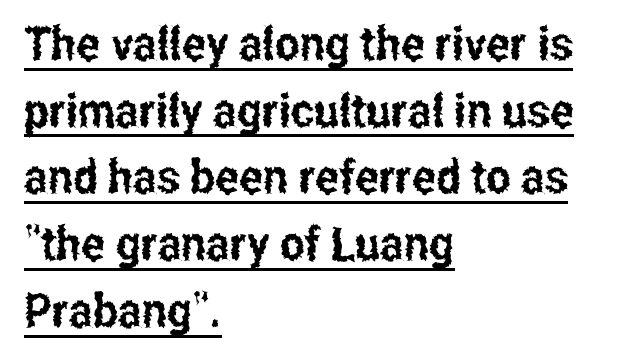
The lines sit at an ordinary, default distance from one another. In designer terms, the underline attribute is active on this setting. Short note: letters normally spaced. Style check: upright.
